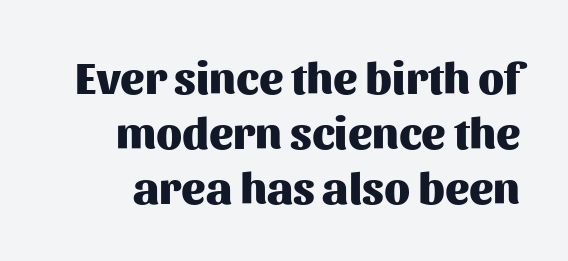
These lines carry a lot of weight — the face is fully bold. The typeface chosen for these lines omits serifs. Inter-character spacing is left at the font's built-in metrics. The typography opts for an upright posture over an oblique one.
